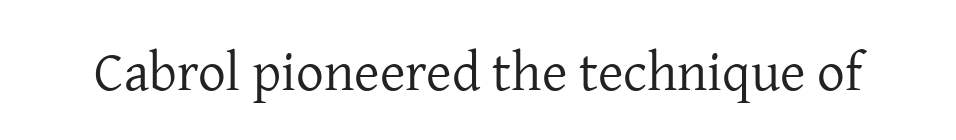
Q: Is the text bold? A: No.
Q: Is the text italic (slanted)? A: No, it is upright.
Q: Is the typeface a serif or a sans-serif typeface? A: Serif.
Q: Is the text underlined? A: No.
Q: Is the spacing between letters normal or unusually wide? A: Normal.
Q: Width (condensed, normal, or wide)? A: Normal.
Q: Stroke contrast? A: Low.
Q: x-height? A: Medium.
Q: Monospaced? A: No.
